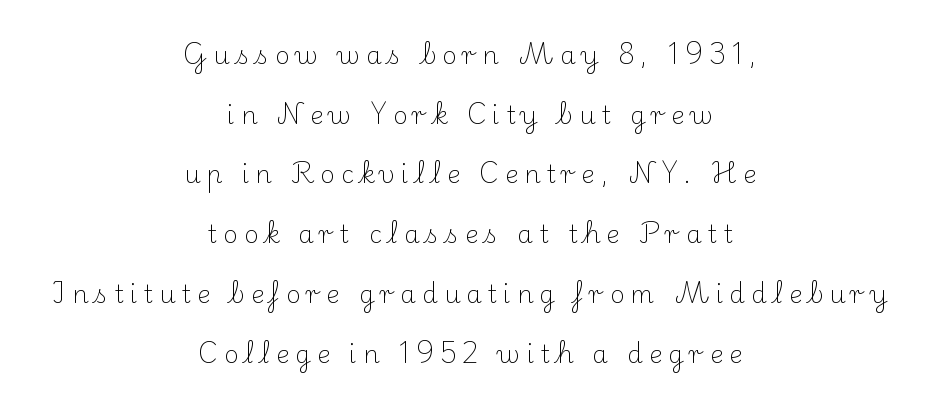
{"italic": "no", "bold": "no", "underline": "no", "align": "center", "line_spacing": "loose", "line_spacing_ratio": 2.39, "letter_spacing": "wide", "letter_spacing_em": 0.24, "glyph_px": 25}
